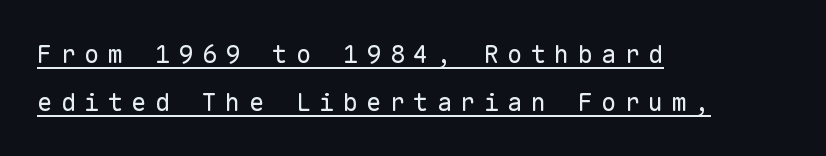
The letters look calm and open, with moderate or lighter stems. A continuous stroke trails under the words, as in a hyperlink. Students, observe: this is what heavily led, spacious text looks like. This sample is left-justified, so line endings fall wherever the words run out. Is the letter spacing exaggerated? Yes — the characters are pushed far apart.
